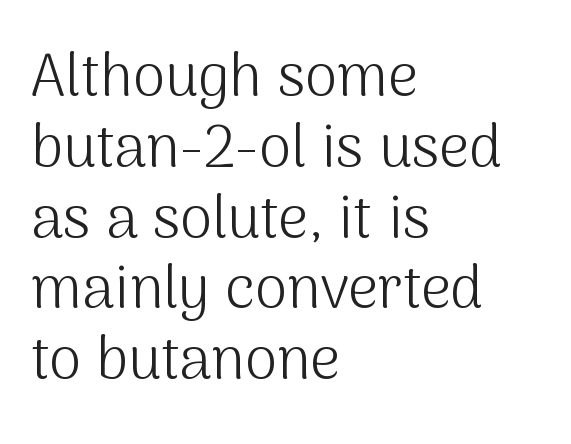
The image shows 59 px light sans-serif type, upright; set left-aligned, line spacing 1.2x, normal letter spacing, not underlined; medium stroke contrast and a medium x-height.
